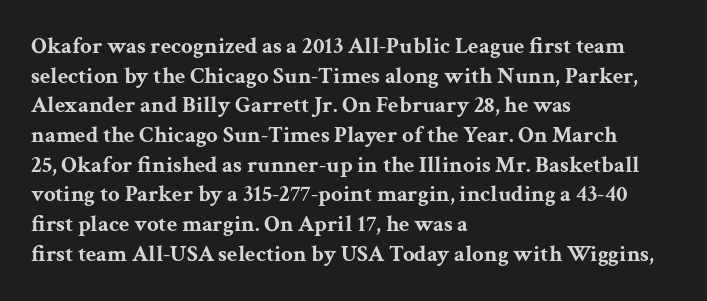
Q: Is the text bold? A: Yes.
Q: Is the text italic (slanted)? A: No, it is upright.
Q: Is the text underlined? A: No.
Q: How is the paragraph aligned? A: Left-aligned.
Q: Is the spacing between letters normal or unusually wide? A: Normal.
Q: Is the spacing between lines tight, normal or loose? A: Normal.
